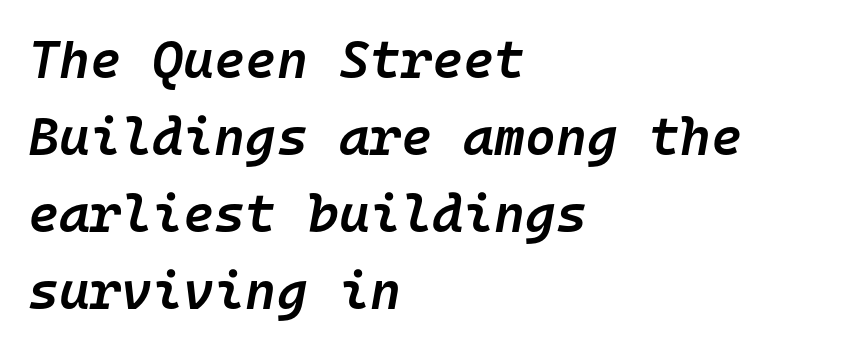
Q: Is the text bold? A: Semi-bold.
Q: Is the text italic (slanted)? A: Yes, it leans right by about 10 degrees.
Q: Is the text underlined? A: No.
Q: How is the paragraph aligned? A: Left-aligned.
Q: Is the spacing between letters normal or unusually wide? A: Normal.
Q: Is the spacing between lines tight, normal or loose? A: Normal.
Q: Width (condensed, normal, or wide)? A: Normal.
Q: Stroke contrast? A: Low.
Q: x-height? A: Medium.
Q: Monospaced? A: Yes.
